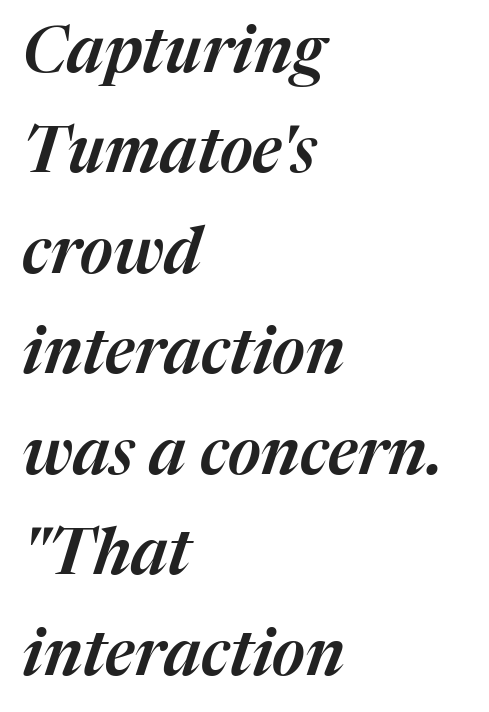
Q: Is the text italic (slanted)? A: Yes, it leans right by about 17 degrees.
Q: Is the text underlined? A: No.
Q: How is the paragraph aligned? A: Left-aligned.
Q: Is the spacing between letters normal or unusually wide? A: Normal.
Q: Is the spacing between lines tight, normal or loose? A: Normal.
Q: Width (condensed, normal, or wide)? A: Normal.
Q: Stroke contrast? A: Medium.
Q: x-height? A: Medium.
Q: Monospaced? A: No.
